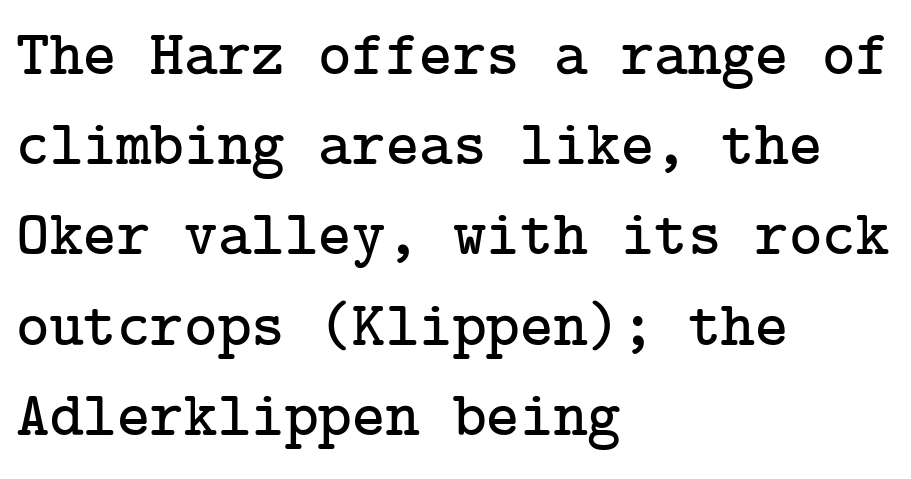
The setting favours the left margin, as ordinary paragraphs usually do. Honestly, the row spacing looks completely unremarkable. The face used here is rendered with its standard letterfit. Ordinary non-slanted type is in use. Beneath every word, the page is bare. Font category for this specimen: serif.
